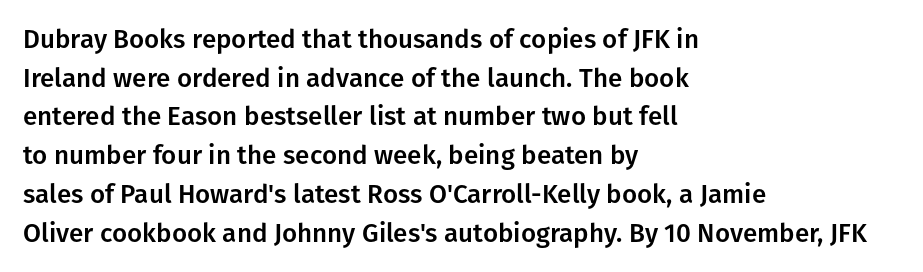
Q: Is the text italic (slanted)? A: No, it is upright.
Q: Is the text underlined? A: No.
Q: How is the paragraph aligned? A: Left-aligned.
Q: Is the spacing between letters normal or unusually wide? A: Normal.
Q: Is the spacing between lines tight, normal or loose? A: Normal.
